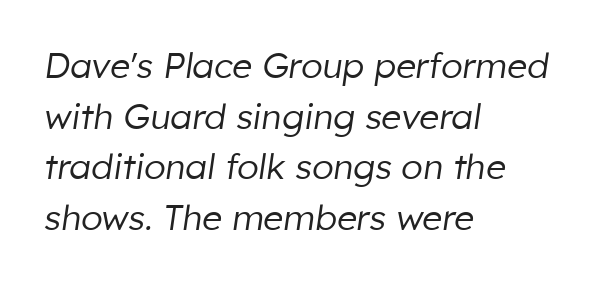
{"italic": "yes", "lean": "right", "slant_degrees": 8, "bold": "no", "weight": "regular", "width": "normal", "stroke_contrast": "low", "x_height": "medium", "monospaced": "no", "underline": "no", "align": "left", "line_spacing": "normal", "line_spacing_ratio": 1.45, "letter_spacing": "normal", "letter_spacing_em": 0.0, "glyph_px": 35}
